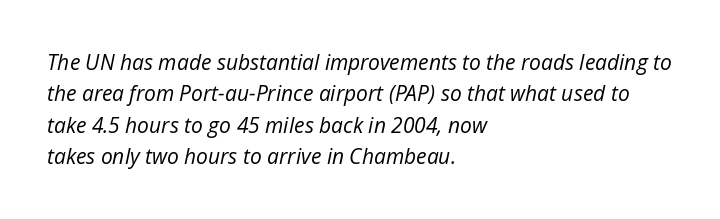
{"italic": "yes", "lean": "right", "slant_degrees": 12, "bold": "no", "underline": "no", "align": "left", "line_spacing": "normal", "line_spacing_ratio": 1.5, "letter_spacing": "normal", "letter_spacing_em": 0.0, "glyph_px": 21}
